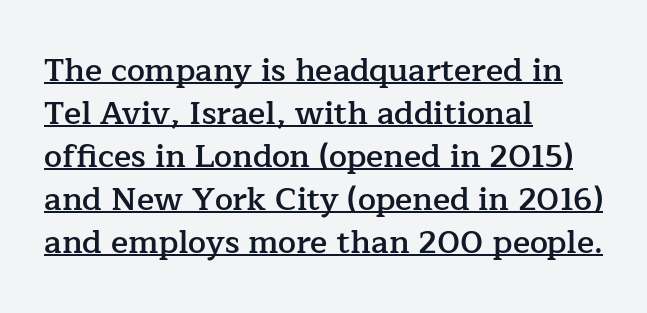
The image shows 32 px semibold serif type, upright; set left-aligned, normal line spacing (1.34x), normal letter spacing, underlined; low stroke contrast and a medium x-height.
